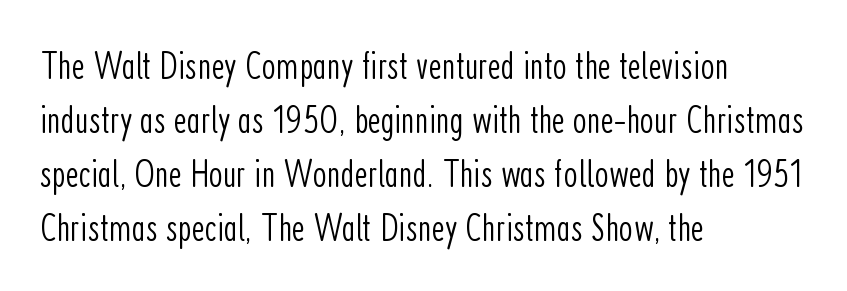
{"serif": "no", "italic": "no", "bold": "no", "weight": "light", "width": "condensed", "stroke_contrast": "low", "x_height": "medium", "monospaced": "no", "underline": "no", "align": "left", "line_spacing": "normal", "line_spacing_ratio": 1.35, "letter_spacing": "normal", "letter_spacing_em": 0.0, "glyph_px": 40}
